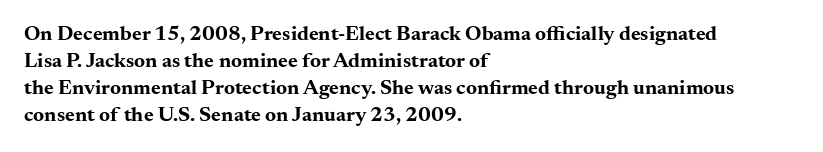
{"italic": "no", "bold": "yes", "underline": "no", "align": "left", "line_spacing": "normal", "line_spacing_ratio": 1.29, "letter_spacing": "normal", "letter_spacing_em": 0.0, "glyph_px": 21}
